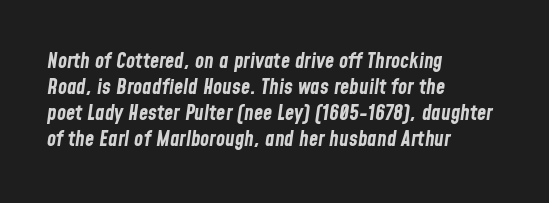
{"italic": "yes", "lean": "right", "slant_degrees": 8, "bold": "yes", "underline": "no", "align": "left", "line_spacing_ratio": 1.24, "letter_spacing": "normal", "letter_spacing_em": 0.0, "glyph_px": 21}
